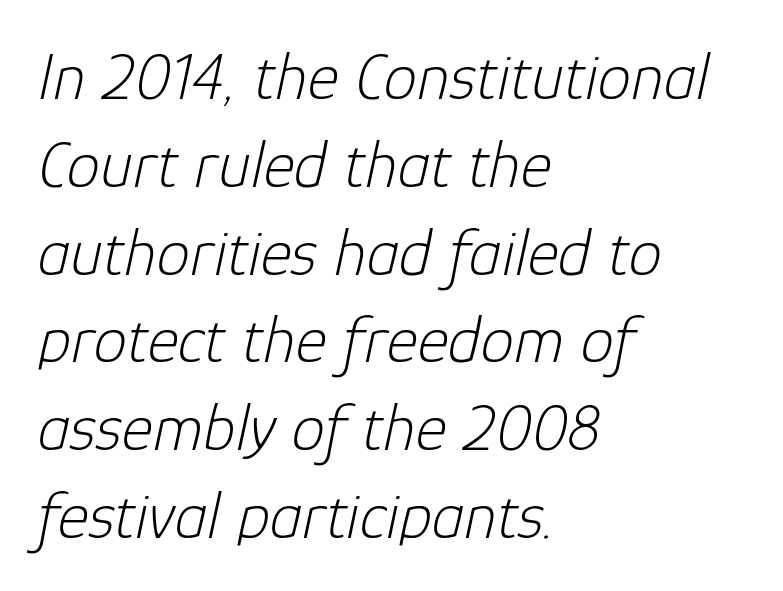
The image shows 67 px light type, italic (leaning right); set left-aligned, normal line spacing (1.31x), normal letter spacing, not underlined; low stroke contrast and a medium x-height.
